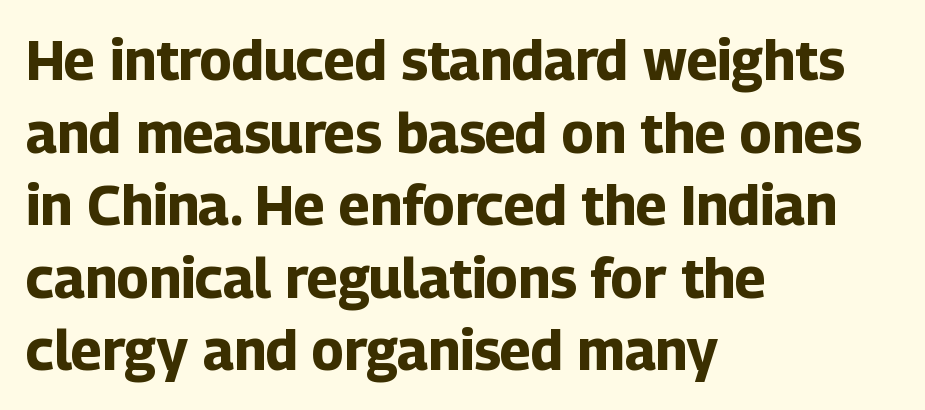
Rows of type keep a routine distance in the vertical direction. Its strokes are broad and dark, the hallmark of bold type. Note the varied advance widths — an 'i' is clearly narrower than an 'm'. Each word holds together tightly as a unit, with standard inter-letter gaps. Casual observation: everything's shoved over to the left. Grotesque or geometric, the face here clearly has no serifs.
